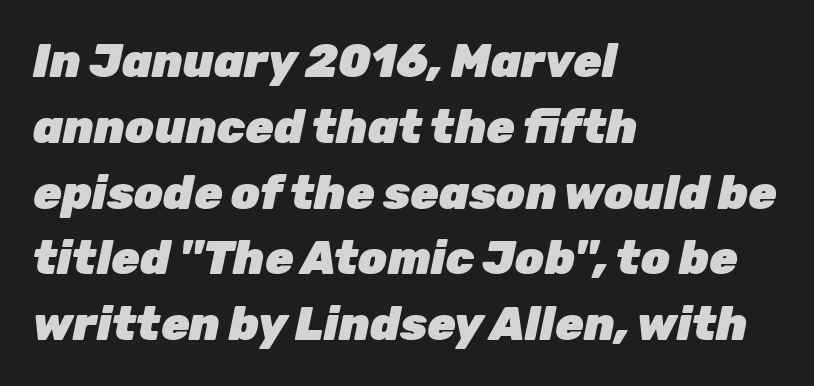
{"italic": "yes", "lean": "right", "slant_degrees": 12, "bold": "yes", "weight": "heavy", "width": "normal", "stroke_contrast": "low", "x_height": "medium", "monospaced": "no", "underline": "no", "align": "left", "line_spacing": "normal", "line_spacing_ratio": 1.43, "letter_spacing": "normal", "letter_spacing_em": 0.0, "glyph_px": 46}
